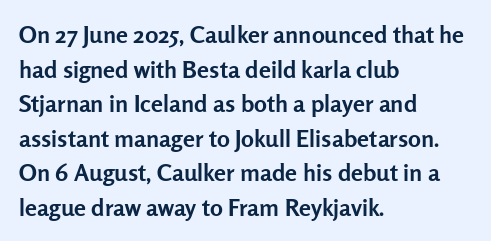
{"italic": "no", "bold": "yes", "underline": "no", "align": "left", "line_spacing": "normal", "line_spacing_ratio": 1.44, "letter_spacing": "normal", "letter_spacing_em": 0.0, "glyph_px": 24}
